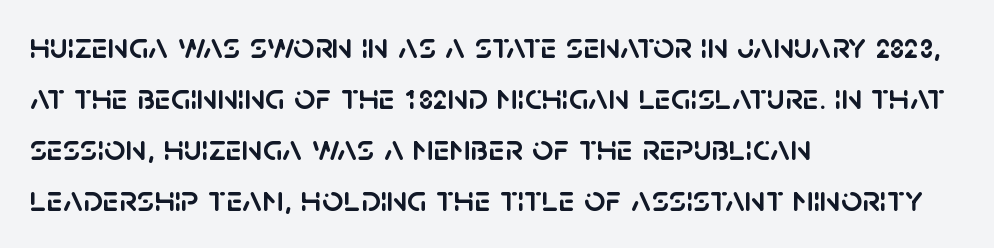
Q: Is the text italic (slanted)? A: No, it is upright.
Q: Is the typeface a serif or a sans-serif typeface? A: Sans-serif.
Q: Is the text underlined? A: No.
Q: How is the paragraph aligned? A: Left-aligned.
Q: Is the spacing between letters normal or unusually wide? A: Normal.
Q: Is the spacing between lines tight, normal or loose? A: Normal.
Q: Width (condensed, normal, or wide)? A: Normal.
Q: Stroke contrast? A: Low.
Q: x-height? A: Large.
Q: Monospaced? A: No.
